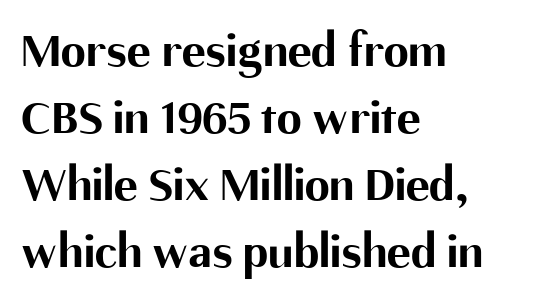
{"serif": "no", "italic": "no", "bold": "yes", "weight": "bold", "width": "normal", "stroke_contrast": "medium", "x_height": "medium", "monospaced": "no", "underline": "no", "align": "left", "line_spacing": "normal", "line_spacing_ratio": 1.34, "letter_spacing": "normal", "letter_spacing_em": 0.0, "glyph_px": 50}
